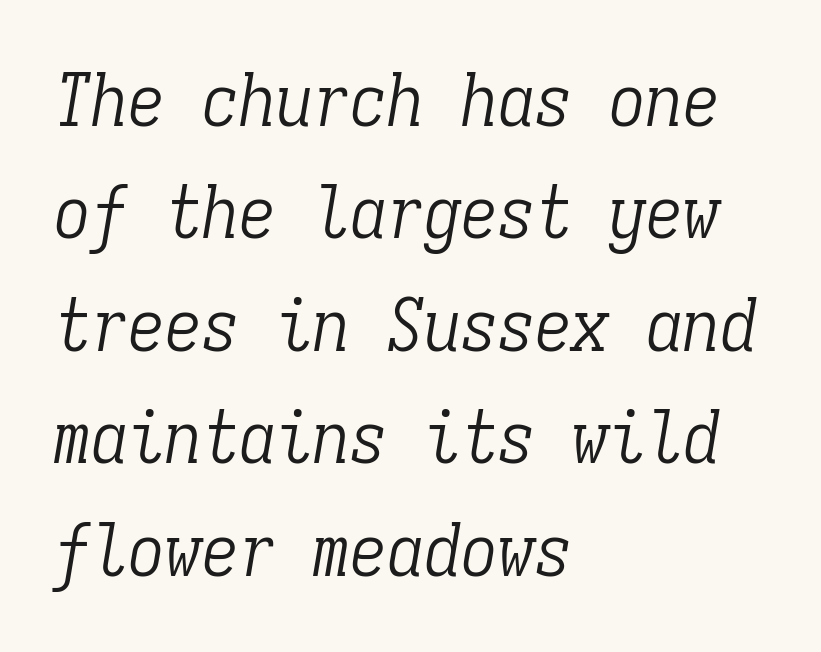
The image shows 74 px light, condensed serif type, italic (leaning right), monospaced; set left-aligned, normal line spacing (1.52x), normal letter spacing, not underlined; low stroke contrast and a medium x-height.
